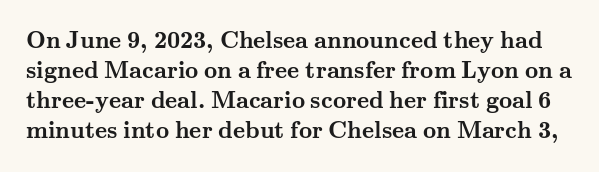
{"italic": "no", "bold": "yes", "underline": "no", "line_spacing": "normal", "line_spacing_ratio": 1.31, "letter_spacing": "normal", "letter_spacing_em": 0.0, "glyph_px": 23}
